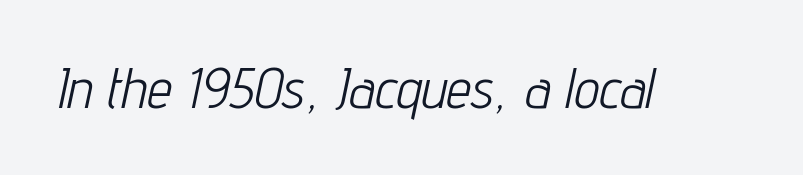
This is not heavy type; no bold has been used. Glance below the letters and you will spot only blank space. The letterforms sit shoulder to shoulder at normal distance. The face used here is proportionally spaced, like ordinary book or web type.
